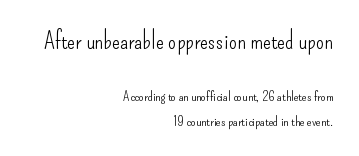
Unbolded letterforms with no extra heft. How are the letters spaced? Ordinarily, with no added tracking. The ragged edge is on the left, which tells us the setting is flush right. Bigger letters appear in the top chunk; the bottom chunk is reduced. Underlining? Definitely not there.
